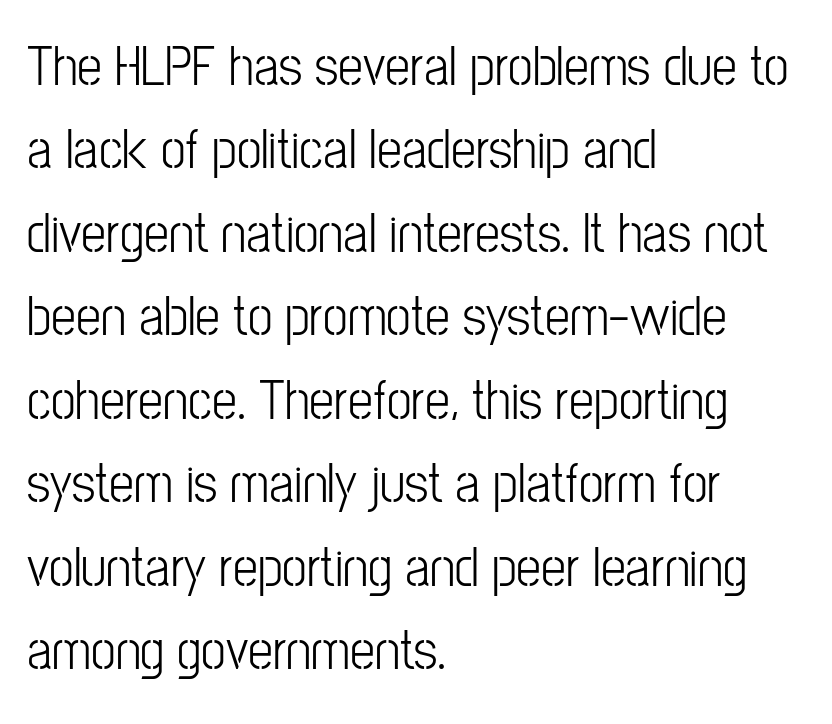
Q: Is the text bold? A: No.
Q: Is the text italic (slanted)? A: No, it is upright.
Q: Is the typeface a serif or a sans-serif typeface? A: Sans-serif.
Q: Is the text underlined? A: No.
Q: How is the paragraph aligned? A: Left-aligned.
Q: Is the spacing between letters normal or unusually wide? A: Normal.
Q: Is the spacing between lines tight, normal or loose? A: Normal.
Q: Width (condensed, normal, or wide)? A: Condensed.
Q: Stroke contrast? A: Low.
Q: x-height? A: Medium.
Q: Monospaced? A: No.
